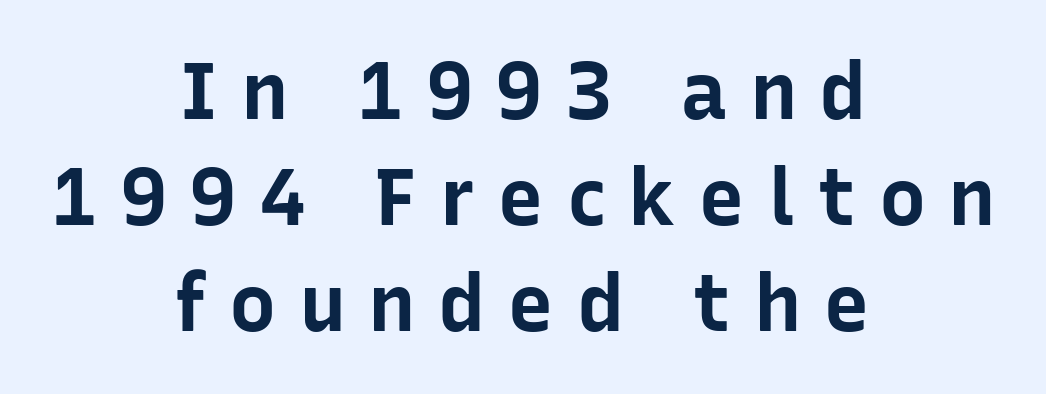
Q: Is the text bold? A: Yes.
Q: Is the text italic (slanted)? A: No, it is upright.
Q: Is the typeface a serif or a sans-serif typeface? A: Sans-serif.
Q: Is the text underlined? A: No.
Q: How is the paragraph aligned? A: Centered.
Q: Is the spacing between letters normal or unusually wide? A: Unusually wide.
Q: Is the spacing between lines tight, normal or loose? A: Normal.
Q: Width (condensed, normal, or wide)? A: Normal.
Q: Stroke contrast? A: Low.
Q: x-height? A: Medium.
Q: Monospaced? A: No.
